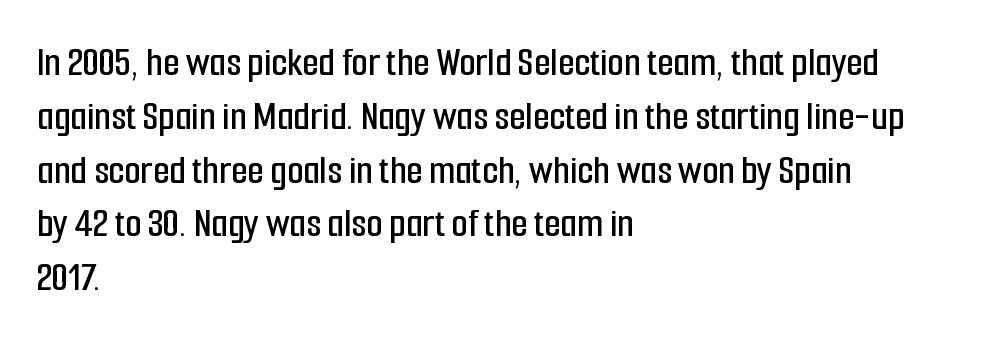
Serifs: no, the terminals of the letterforms are clean. Each letter keeps its own natural width here, so spacing adapts to shape. Horizontal bands of white between lines are of average thickness. Nope, not italic — everything's standing straight. Horizontal alignment here is leftward, the default for most running prose.
